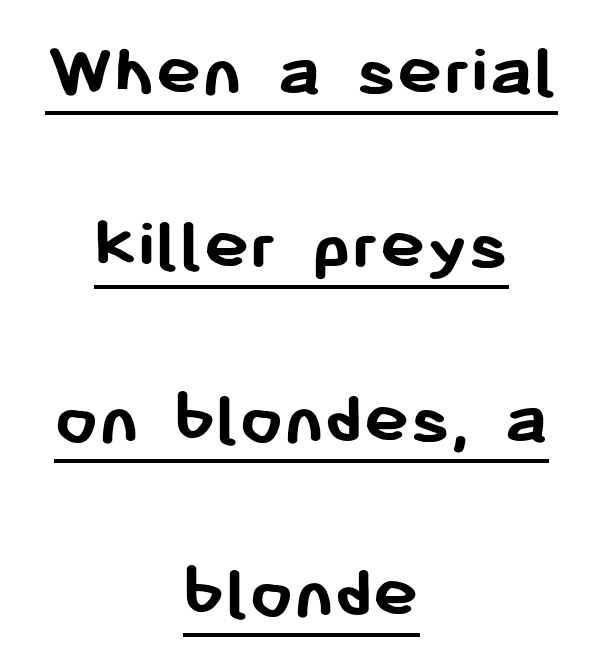
{"serif": "no", "italic": "no", "bold": "yes", "weight": "semibold", "width": "normal", "stroke_contrast": "low", "x_height": "medium", "monospaced": "no", "underline": "yes", "align": "center", "line_spacing": "loose", "line_spacing_ratio": 2.26, "letter_spacing": "normal", "letter_spacing_em": 0.0, "glyph_px": 77}
